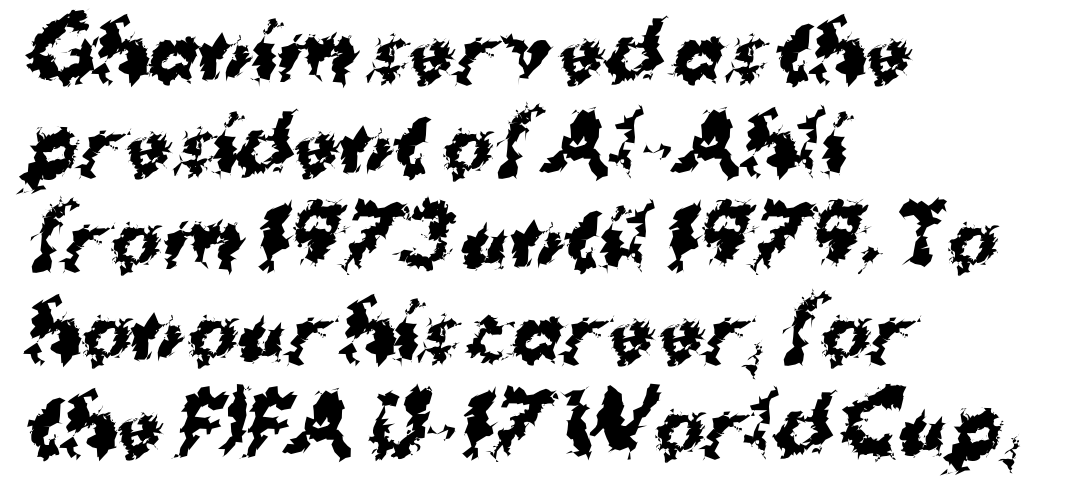
Q: Is the text bold? A: Yes.
Q: Is the typeface a serif or a sans-serif typeface? A: Sans-serif.
Q: Is the text underlined? A: No.
Q: How is the paragraph aligned? A: Left-aligned.
Q: Is the spacing between letters normal or unusually wide? A: Normal.
Q: Width (condensed, normal, or wide)? A: Normal.
Q: Stroke contrast? A: Medium.
Q: x-height? A: Medium.
Q: Monospaced? A: No.
